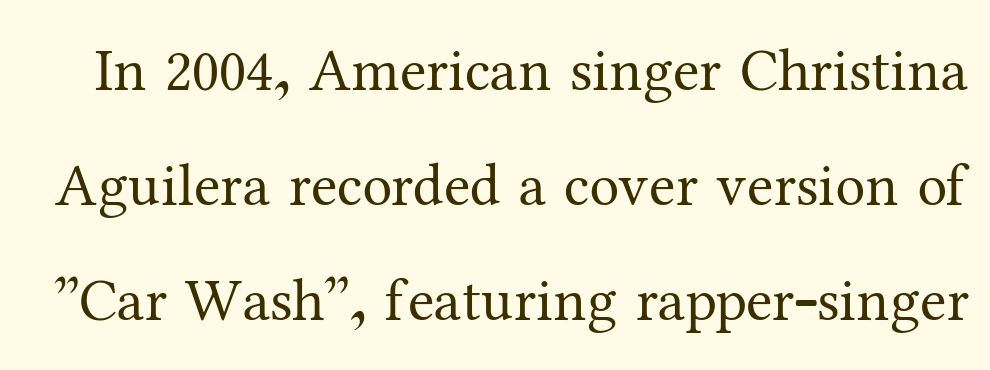
Q: Is the text bold? A: No.
Q: Is the text italic (slanted)? A: No, it is upright.
Q: Is the typeface a serif or a sans-serif typeface? A: Serif.
Q: Is the text underlined? A: No.
Q: Is the spacing between letters normal or unusually wide? A: Normal.
Q: Is the spacing between lines tight, normal or loose? A: Loose.
Q: Width (condensed, normal, or wide)? A: Normal.
Q: Stroke contrast? A: Medium.
Q: x-height? A: Medium.
Q: Monospaced? A: No.
